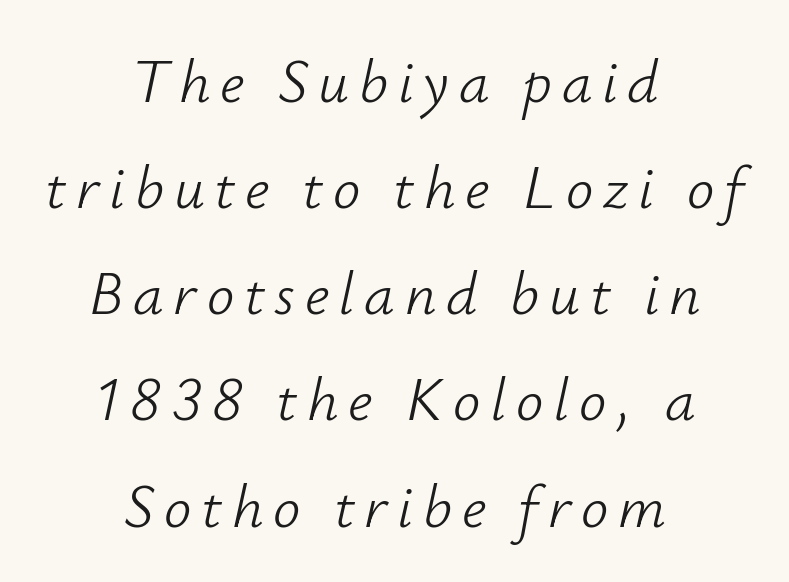
Has an underline been added? It has not. These lines were composed using italics. Is this a fixed-width face? No — the glyphs have proportional, varying widths. Nothing heavy about these letters — not bold at all. Does the copy run flush right? No — it is centered line by line.
